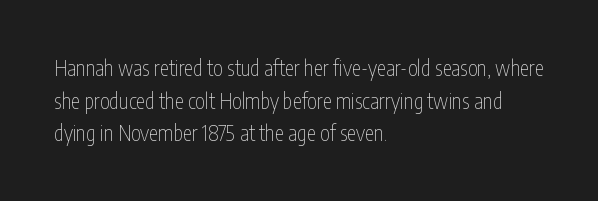
{"italic": "no", "bold": "no", "underline": "no", "align": "left", "line_spacing": "normal", "line_spacing_ratio": 1.55, "letter_spacing": "normal", "letter_spacing_em": 0.0, "glyph_px": 21}
